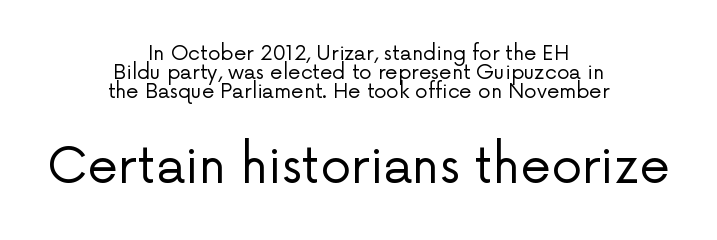
Q: Is the text bold? A: No.
Q: Is the text italic (slanted)? A: No, it is upright.
Q: Is the typeface a serif or a sans-serif typeface? A: Sans-serif.
Q: Is the text underlined? A: No.
Q: How is the paragraph aligned? A: Centered.
Q: Is the spacing between letters normal or unusually wide? A: Normal.
Q: Is the spacing between lines tight, normal or loose? A: Tight.
Q: Which block of text is set in a larger size, the first (top) or the second (bottom)? A: The second (bottom) one.
Q: Width (condensed, normal, or wide)? A: Normal.
Q: Stroke contrast? A: Low.
Q: x-height? A: Medium.
Q: Monospaced? A: No.
